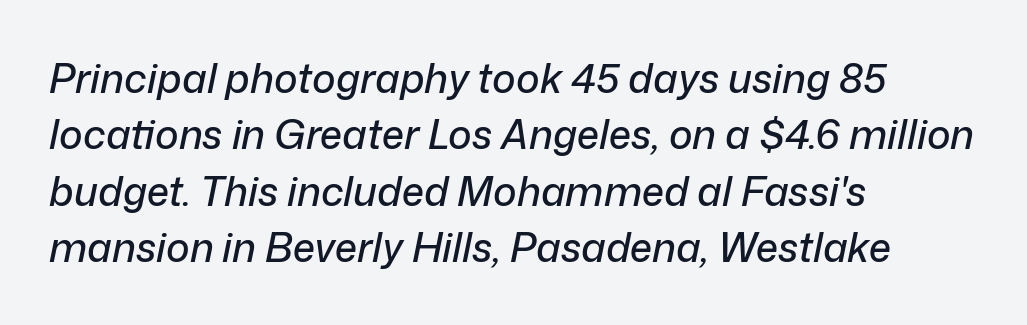
Q: Is the text italic (slanted)? A: Yes, it leans right by about 12 degrees.
Q: Is the text underlined? A: No.
Q: How is the paragraph aligned? A: Left-aligned.
Q: Is the spacing between letters normal or unusually wide? A: Normal.
Q: Is the spacing between lines tight, normal or loose? A: Normal.
Q: Width (condensed, normal, or wide)? A: Normal.
Q: Stroke contrast? A: Low.
Q: x-height? A: Medium.
Q: Monospaced? A: No.
